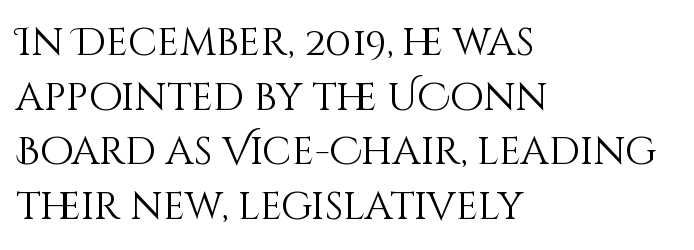
The image shows 39 px light type, upright; set left-aligned, normal line spacing (1.4x), normal letter spacing, not underlined; medium stroke contrast and a large x-height.
